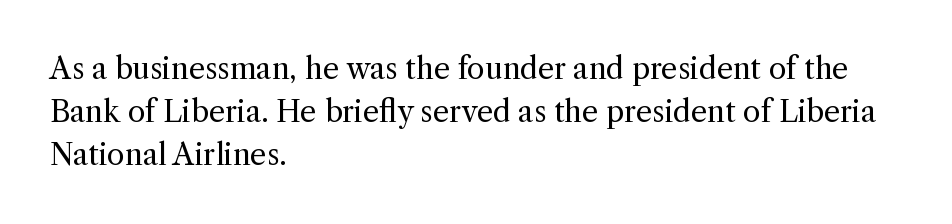
Serif or sans? Serif — the stroke terminals have little feet. The passage shown is typed in a proportional face where columns would drift. Does extra space separate the letters? No, they use regular spacing. The passage shown is not underscored anywhere. Vertically, the passage feels balanced, rows spaced as you'd expect.
